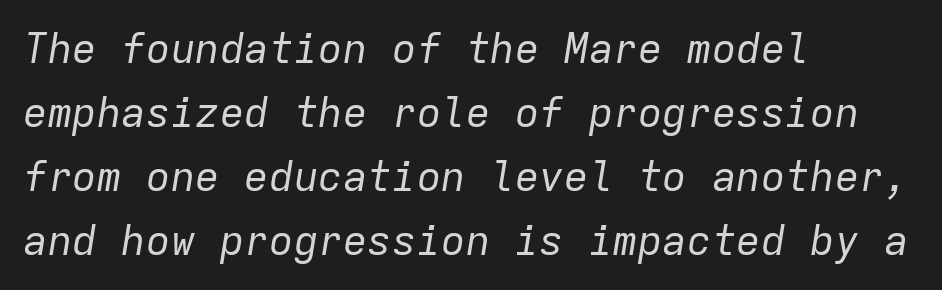
Q: Is the text bold? A: No.
Q: Is the text italic (slanted)? A: Yes, it leans right by about 9 degrees.
Q: Is the text underlined? A: No.
Q: How is the paragraph aligned? A: Left-aligned.
Q: Is the spacing between letters normal or unusually wide? A: Normal.
Q: Is the spacing between lines tight, normal or loose? A: Normal.
Q: Width (condensed, normal, or wide)? A: Normal.
Q: Stroke contrast? A: Low.
Q: x-height? A: Medium.
Q: Monospaced? A: Yes.
